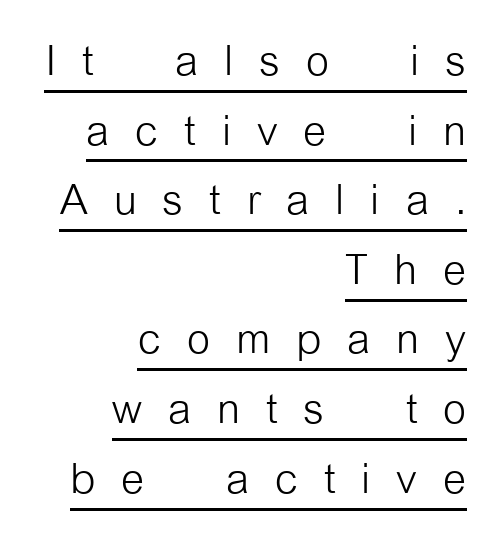
The image shows 59 px light, condensed sans-serif type, upright; set right-aligned, line spacing 1.18x, unusually wide letter spacing (+0.44 em), underlined; low stroke contrast and a medium x-height.
